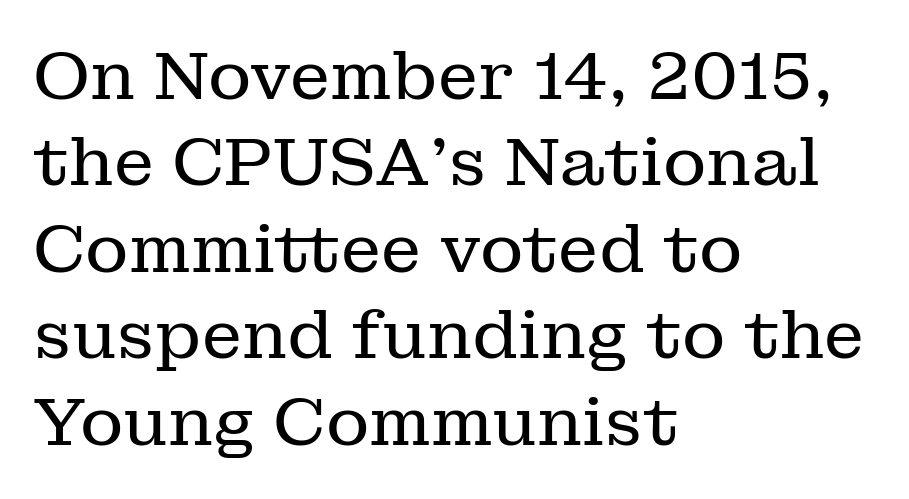
The image shows 67 px regular-weight serif type, upright; set left-aligned, normal line spacing (1.29x), normal letter spacing, not underlined; low stroke contrast and a medium x-height.
